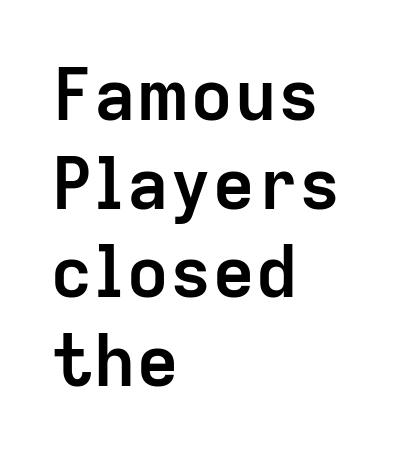
Q: Is the text bold? A: Yes.
Q: Is the text italic (slanted)? A: No, it is upright.
Q: Is the typeface a serif or a sans-serif typeface? A: Sans-serif.
Q: Is the text underlined? A: No.
Q: How is the paragraph aligned? A: Left-aligned.
Q: Is the spacing between letters normal or unusually wide? A: Normal.
Q: Width (condensed, normal, or wide)? A: Normal.
Q: Stroke contrast? A: Low.
Q: x-height? A: Medium.
Q: Monospaced? A: No.
